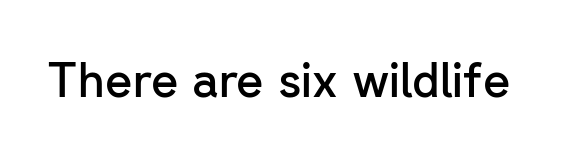
{"serif": "no", "italic": "no", "bold": "semi", "weight": "semibold", "width": "normal", "stroke_contrast": "low", "x_height": "medium", "monospaced": "no", "underline": "no", "letter_spacing": "normal", "letter_spacing_em": 0.0, "glyph_px": 47}
